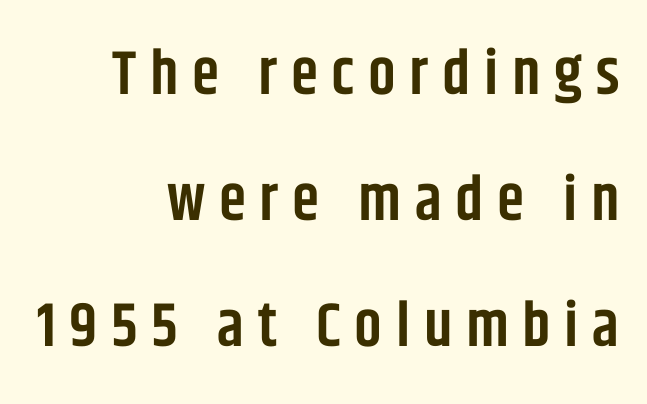
{"serif": "no", "italic": "no", "bold": "semi", "weight": "semibold", "width": "condensed", "stroke_contrast": "low", "x_height": "large", "monospaced": "no", "underline": "no", "align": "right", "line_spacing": "loose", "line_spacing_ratio": 2.03, "letter_spacing": "wide", "letter_spacing_em": 0.22, "glyph_px": 62}
